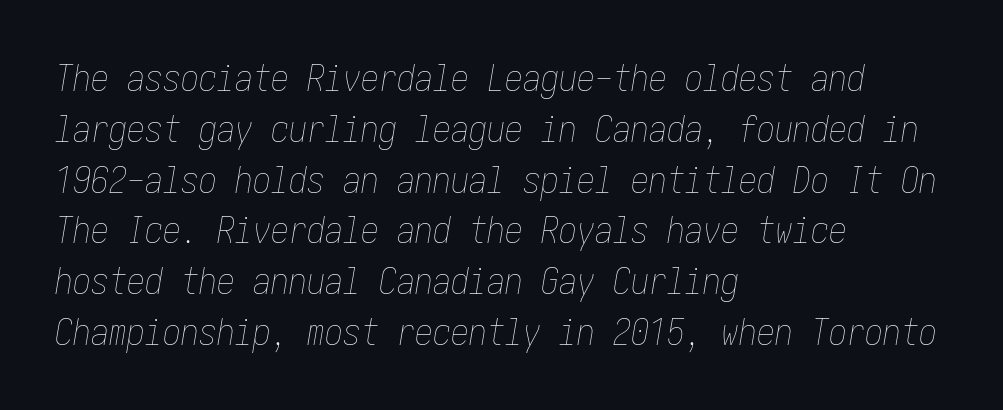
{"italic": "yes", "lean": "right", "slant_degrees": 10, "bold": "no", "weight": "thin", "width": "condensed", "stroke_contrast": "low", "x_height": "medium", "underline": "no", "align": "left", "line_spacing": "normal", "line_spacing_ratio": 1.41, "letter_spacing": "normal", "letter_spacing_em": 0.0, "glyph_px": 36}
